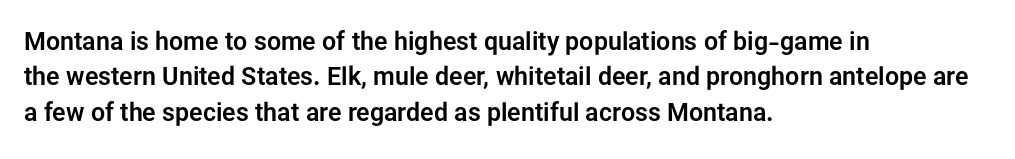
The image shows 25 px text type, upright; set left-aligned, normal line spacing (1.42x), normal letter spacing, not underlined.
